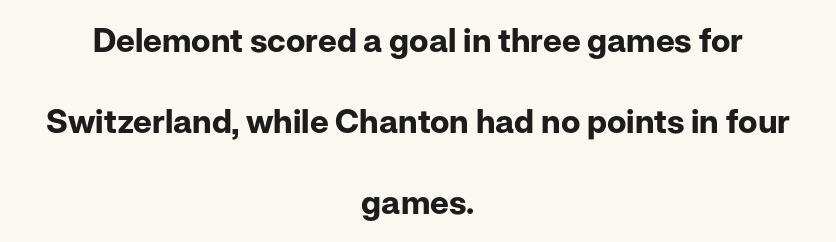
{"serif": "no", "italic": "no", "bold": "yes", "weight": "bold", "width": "normal", "stroke_contrast": "low", "x_height": "medium", "monospaced": "no", "underline": "no", "align": "center", "line_spacing": "loose", "line_spacing_ratio": 2.45, "letter_spacing": "normal", "letter_spacing_em": 0.0, "glyph_px": 33}
